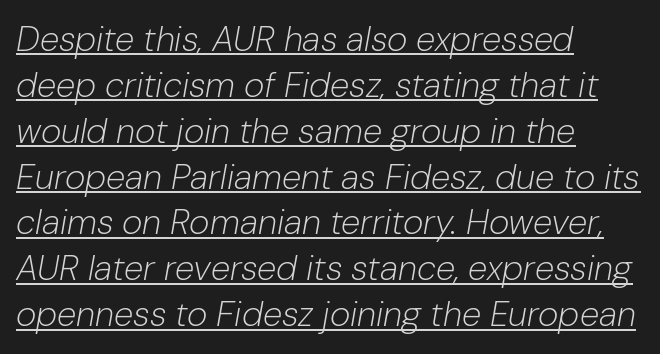
Varying glyph widths throughout — classic text-font behaviour. These lines were composed using italics. This reads as an unemphasized weight, regular at the heaviest. Teacher's note: observe the even left margin — that is flush-left alignment. Caption: standard tracking, unaltered. These characters rest on top of a visible drawn line.
